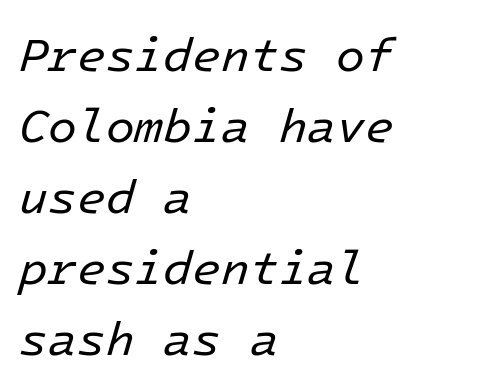
The image shows 47 px regular-weight type, italic (leaning right); set left-aligned, normal line spacing (1.51x), normal letter spacing, not underlined; low stroke contrast and a medium x-height.
